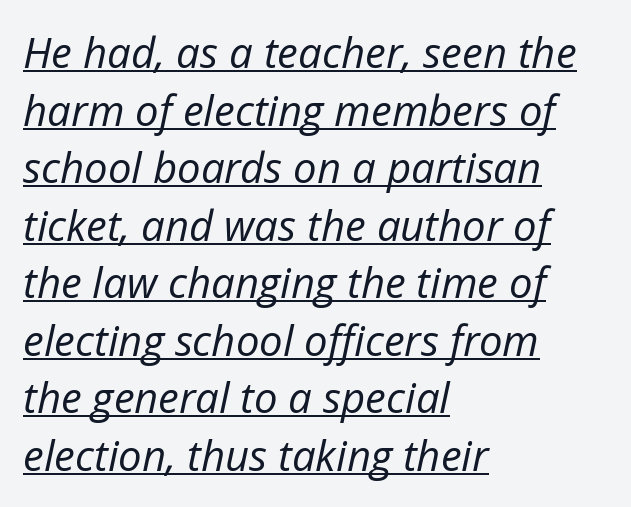
{"italic": "yes", "lean": "right", "slant_degrees": 12, "bold": "no", "weight": "regular", "width": "normal", "stroke_contrast": "low", "x_height": "medium", "monospaced": "no", "underline": "yes", "align": "left", "line_spacing": "normal", "line_spacing_ratio": 1.37, "letter_spacing": "normal", "letter_spacing_em": 0.0, "glyph_px": 42}
